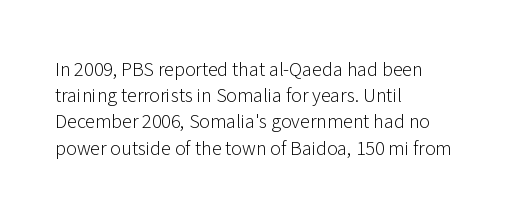
{"italic": "no", "bold": "no", "underline": "no", "align": "left", "line_spacing": "normal", "line_spacing_ratio": 1.31, "letter_spacing": "normal", "letter_spacing_em": 0.0, "glyph_px": 20}
